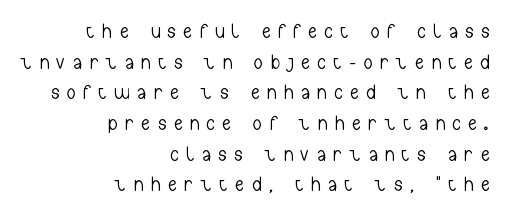
One glance says typical: line gaps are just what's usual. Glyph-to-glyph distance is far greater than everyday printed text. A quiet, ordinary-to-light weight characterises the typeface. Plain, unruled lines of type. Italic: no, the glyphs are upright roman.
